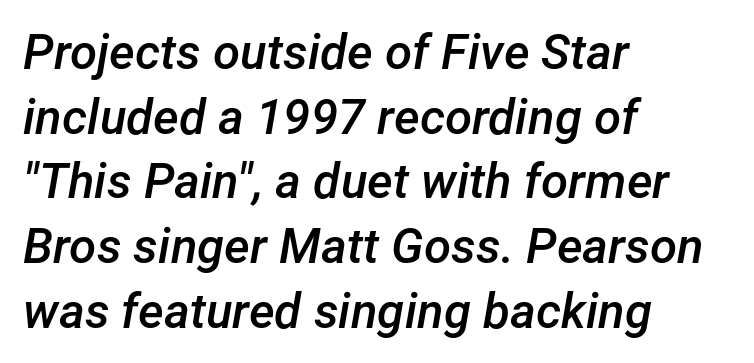
Q: Is the text bold? A: Semi-bold.
Q: Is the text italic (slanted)? A: Yes, it leans right by about 12 degrees.
Q: Is the text underlined? A: No.
Q: How is the paragraph aligned? A: Left-aligned.
Q: Is the spacing between letters normal or unusually wide? A: Normal.
Q: Is the spacing between lines tight, normal or loose? A: Normal.
Q: Width (condensed, normal, or wide)? A: Normal.
Q: Stroke contrast? A: Low.
Q: x-height? A: Medium.
Q: Monospaced? A: No.
